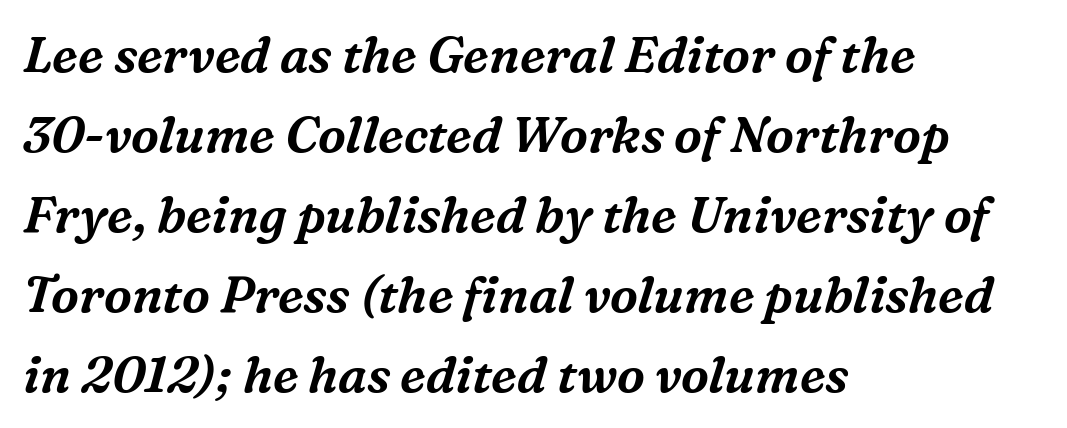
{"serif": "yes", "italic": "yes", "lean": "right", "slant_degrees": 16, "width": "normal", "stroke_contrast": "medium", "x_height": "medium", "monospaced": "no", "underline": "no", "align": "left", "line_spacing": "normal", "line_spacing_ratio": 1.6, "letter_spacing": "normal", "letter_spacing_em": 0.0, "glyph_px": 50}
